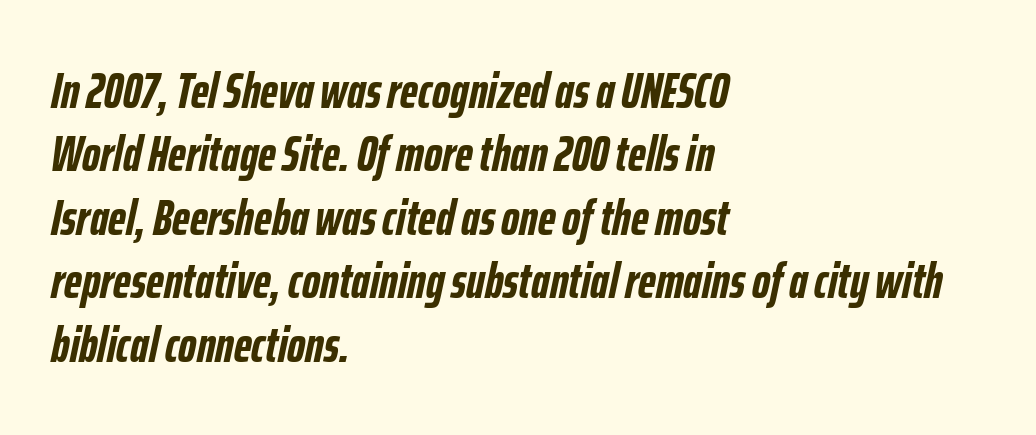
This sample has the flowing, uneven cadence of proportional lettering. Successive baselines arrive at the customary interval. This rendering uses left alignment, leaving the right contour irregular. A clean baseline with only descenders dipping below it. Yep, that's italic — everything's leaning.
